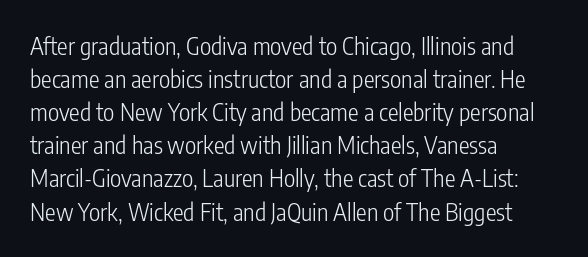
Horizontally, the lines are justified to the leading edge only. A roman cut, with each character standing at attention. The lines sit at an ordinary, default distance from one another. The font sits on the lighter half of the weight spectrum, regular included. Just letters on the line, the space beneath them empty. Standard letterfit; no display-style spreading of the glyphs.
